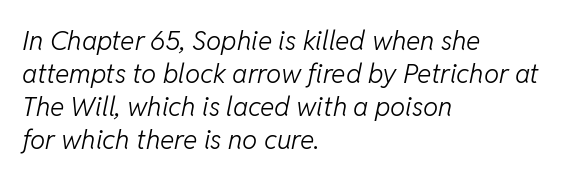
The image shows 27 px text type, italic (leaning right); set left-aligned, line spacing 1.22x, normal letter spacing, not underlined.
